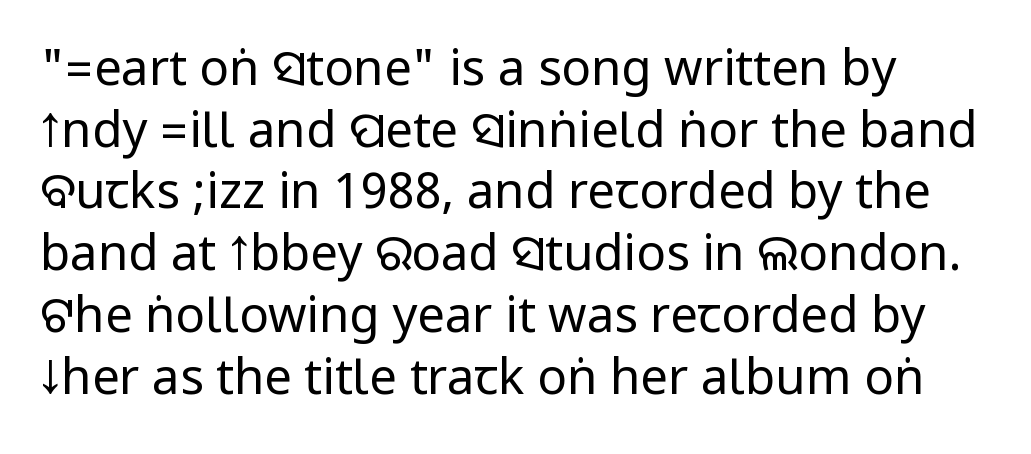
Left-aligned paragraph, ragged on the right. What stands out about the letter spacing? Nothing — it is the standard amount. The characters display no serif detailing; their extremities are plain. The cut favours lightness, reaching ordinary text weight at its darkest.
